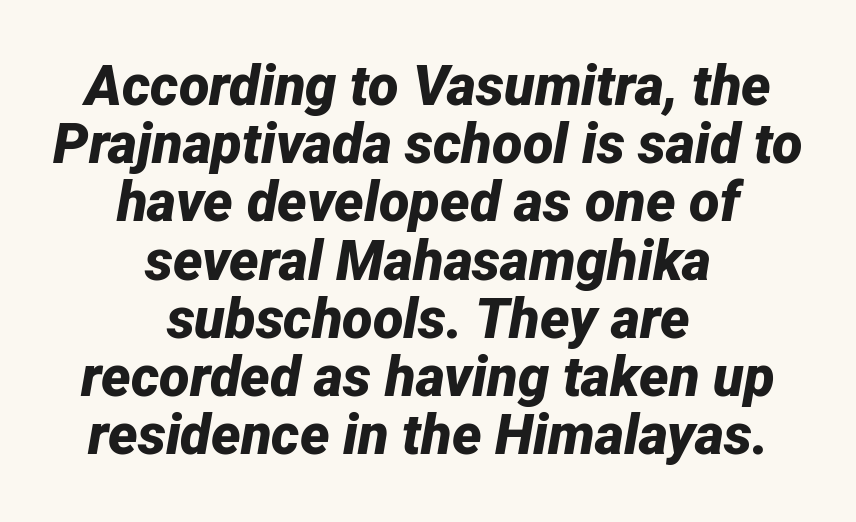
{"italic": "yes", "lean": "right", "slant_degrees": 12, "bold": "yes", "weight": "bold", "width": "normal", "stroke_contrast": "low", "x_height": "medium", "monospaced": "no", "underline": "no", "align": "center", "line_spacing": "tight", "line_spacing_ratio": 1.04, "letter_spacing": "normal", "letter_spacing_em": 0.0, "glyph_px": 56}
